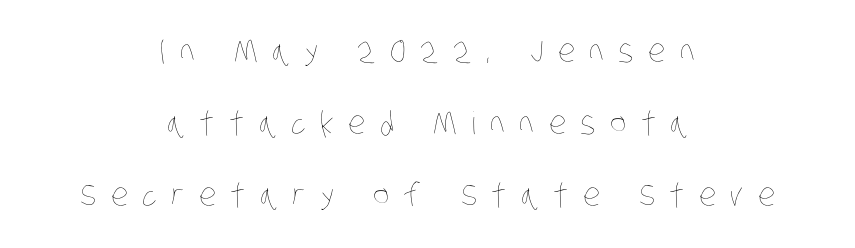
The image shows 31 px thin, condensed type; set centered, loose line spacing (2.32x), unusually wide letter spacing (+0.47 em), not underlined; low stroke contrast and a large x-height.
